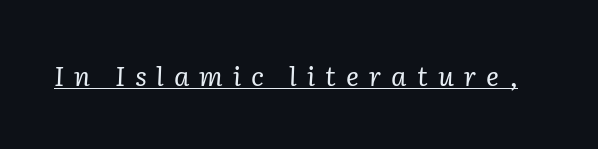
Q: Is the text bold? A: No.
Q: Is the text italic (slanted)? A: Yes, it leans right by about 2 degrees.
Q: Is the text underlined? A: Yes.
Q: Is the spacing between letters normal or unusually wide? A: Unusually wide.
